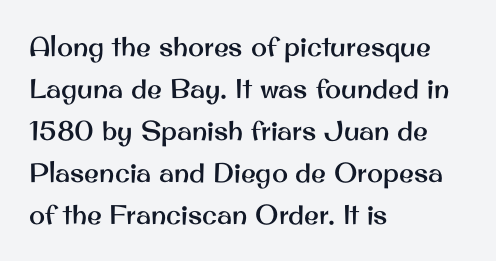
Q: Is the text italic (slanted)? A: No, it is upright.
Q: Is the text underlined? A: No.
Q: How is the paragraph aligned? A: Left-aligned.
Q: Is the spacing between letters normal or unusually wide? A: Normal.
Q: Is the spacing between lines tight, normal or loose? A: Normal.
